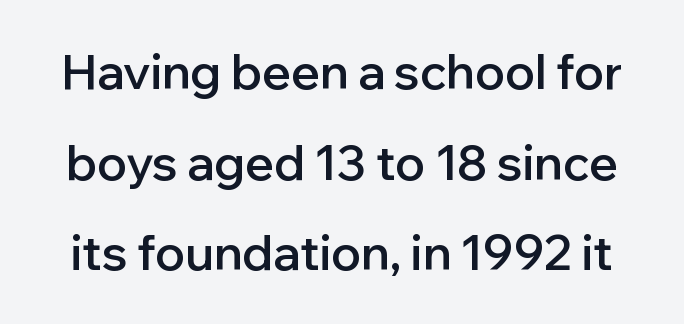
Any mark beneath the type? The region is blank. These lines keep a tight, regular rhythm from letter to letter. Look at the stroke-to-counter ratio: somewhat heavy, a semibold. Spacing verdict: proportional, widths tailored to each character. This sample uses a sans-serif face. This is roman type, the default non-slanted kind.
